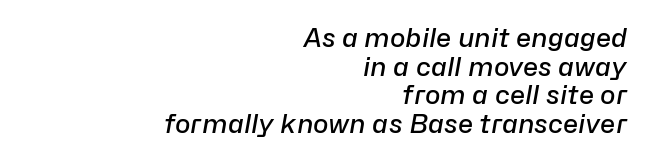
The image shows 26 px text type, italic (leaning right); set right-aligned, tight line spacing (1.1x), normal letter spacing, not underlined.
